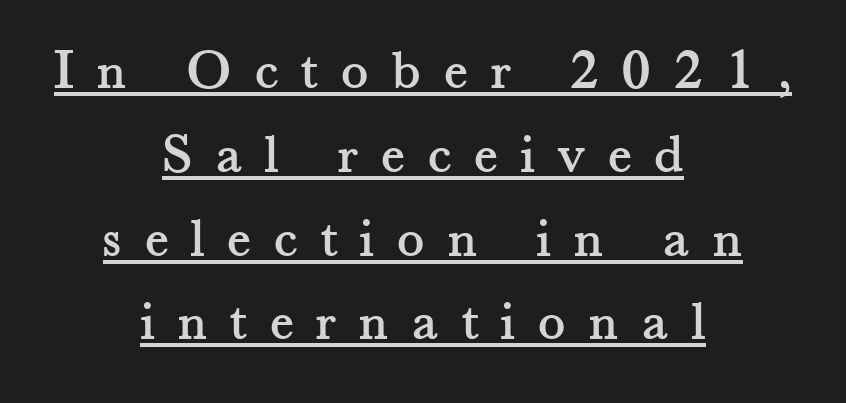
Q: Is the text italic (slanted)? A: No, it is upright.
Q: Is the typeface a serif or a sans-serif typeface? A: Serif.
Q: Is the text underlined? A: Yes.
Q: How is the paragraph aligned? A: Centered.
Q: Is the spacing between letters normal or unusually wide? A: Unusually wide.
Q: Is the spacing between lines tight, normal or loose? A: Normal.
Q: Width (condensed, normal, or wide)? A: Normal.
Q: Stroke contrast? A: Medium.
Q: x-height? A: Small.
Q: Monospaced? A: No.
